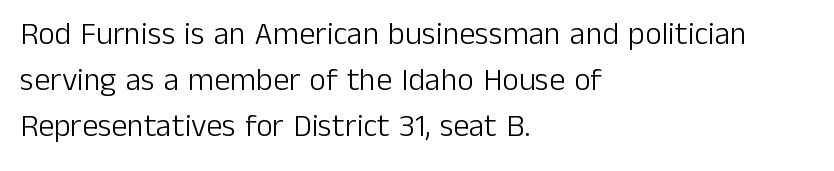
{"serif": "no", "italic": "no", "bold": "no", "weight": "light", "width": "normal", "stroke_contrast": "low", "x_height": "medium", "monospaced": "no", "underline": "no", "align": "left", "line_spacing": "normal", "line_spacing_ratio": 1.43, "letter_spacing": "normal", "letter_spacing_em": 0.0, "glyph_px": 32}
